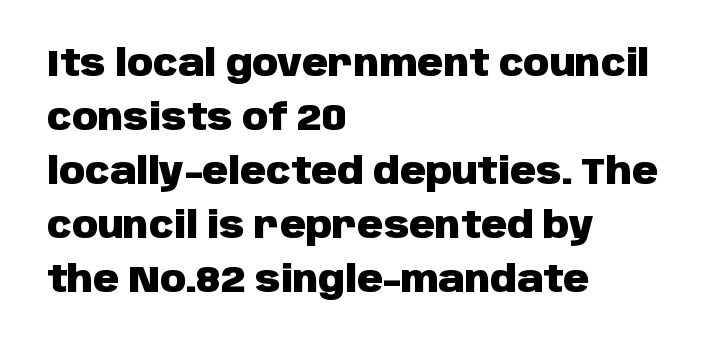
Ordinary non-slanted type is in use. On the weight axis this lands at bold, roughly 700. Character widths vary here, with narrow letters taking less room than wide ones. Line beginnings align vertically; line endings do not.
